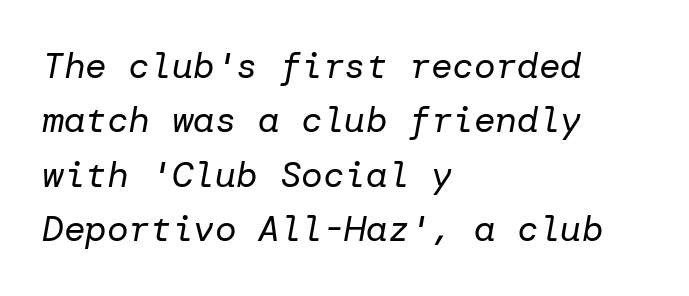
{"italic": "yes", "lean": "right", "slant_degrees": 10, "bold": "no", "weight": "regular", "width": "normal", "stroke_contrast": "low", "x_height": "medium", "underline": "no", "align": "left", "line_spacing": "normal", "line_spacing_ratio": 1.51, "letter_spacing": "normal", "letter_spacing_em": 0.0, "glyph_px": 36}
